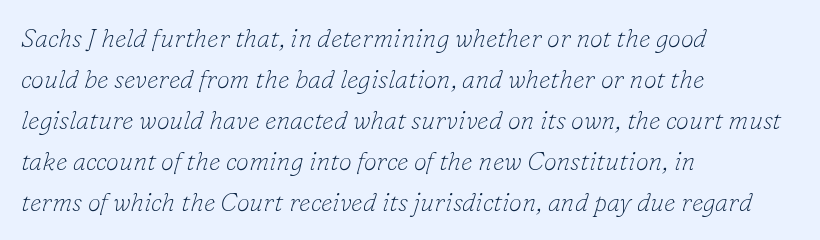
The image shows 26 px text type, italic (leaning right); set left-aligned, normal line spacing (1.58x), normal letter spacing, not underlined.
